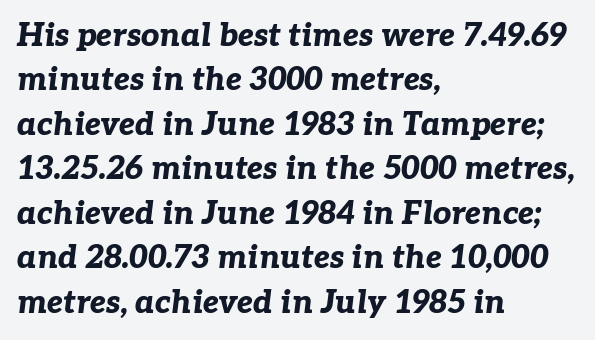
{"italic": "yes", "lean": "right", "slant_degrees": 7, "bold": "yes", "weight": "bold", "width": "normal", "stroke_contrast": "low", "x_height": "medium", "monospaced": "no", "underline": "no", "align": "left", "line_spacing": "normal", "line_spacing_ratio": 1.39, "letter_spacing": "normal", "letter_spacing_em": 0.0, "glyph_px": 32}
